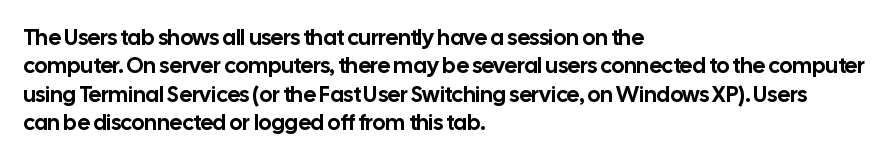
{"italic": "no", "underline": "no", "align": "left", "line_spacing": "normal", "line_spacing_ratio": 1.29, "letter_spacing": "normal", "letter_spacing_em": 0.0, "glyph_px": 22}
